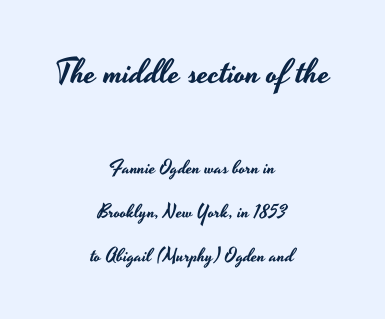
Q: Is the text italic (slanted)? A: Yes.
Q: Is the typeface a serif or a sans-serif typeface? A: Sans-serif.
Q: Is the text underlined? A: No.
Q: How is the paragraph aligned? A: Centered.
Q: Is the spacing between letters normal or unusually wide? A: Normal.
Q: Is the spacing between lines tight, normal or loose? A: Loose.
Q: Which block of text is set in a larger size, the first (top) or the second (bottom)? A: The first (top) one.
Q: Width (condensed, normal, or wide)? A: Wide.
Q: Stroke contrast? A: Low.
Q: x-height? A: Small.
Q: Monospaced? A: No.
